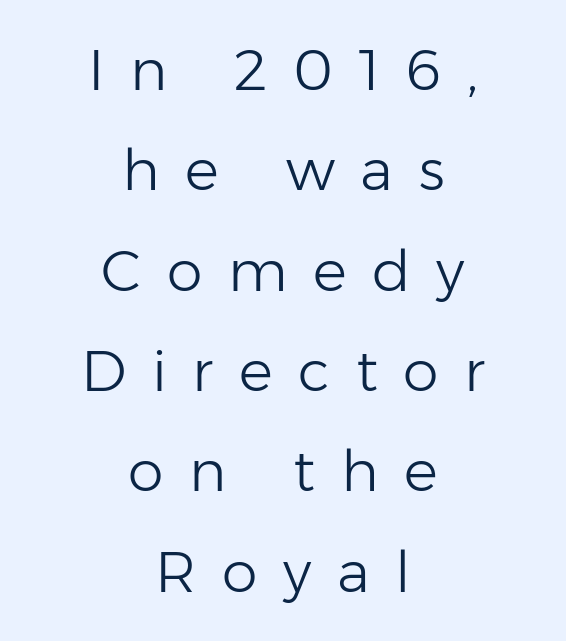
In CSS terms this would be text-align: center. A typesetter would mark this as roman, not italic. The space directly below the letters is spotless. Tracking value appears strongly positive — letters spread wide. Each stroke keeps to a modest, everyday thickness or less.
